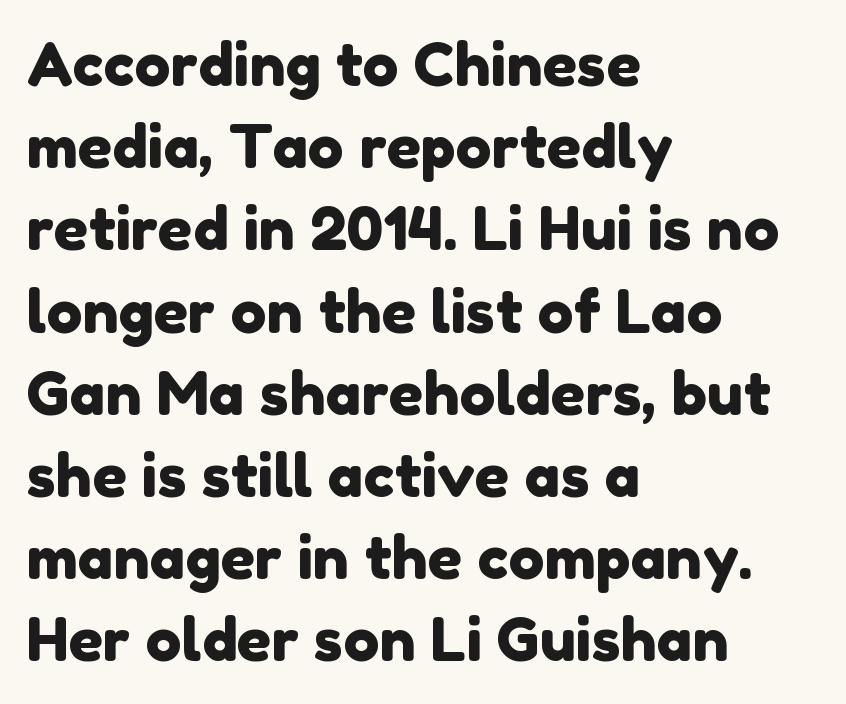
Quick note: underline off. The lines in this sample share a left origin and differ only in where they stop. Tracking here is standard; glyphs follow each other at the usual distance. Varying glyph widths throughout — classic text-font behaviour. The glyphs in this specimen are sans serif.
